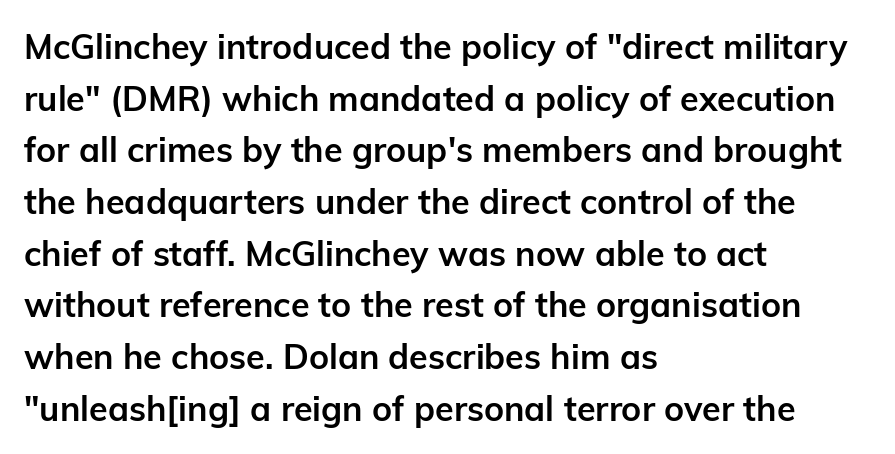
Q: Is the text bold? A: Yes.
Q: Is the text italic (slanted)? A: No, it is upright.
Q: Is the typeface a serif or a sans-serif typeface? A: Sans-serif.
Q: Is the text underlined? A: No.
Q: How is the paragraph aligned? A: Left-aligned.
Q: Is the spacing between letters normal or unusually wide? A: Normal.
Q: Is the spacing between lines tight, normal or loose? A: Normal.
Q: Width (condensed, normal, or wide)? A: Normal.
Q: Stroke contrast? A: Low.
Q: x-height? A: Medium.
Q: Monospaced? A: No.
